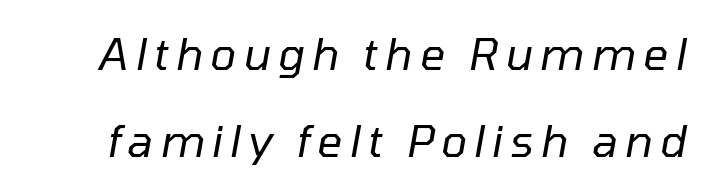
{"italic": "yes", "lean": "right", "slant_degrees": 10, "bold": "no", "weight": "regular", "width": "normal", "stroke_contrast": "low", "x_height": "medium", "monospaced": "no", "underline": "no", "line_spacing": "loose", "line_spacing_ratio": 1.97, "glyph_px": 44}
